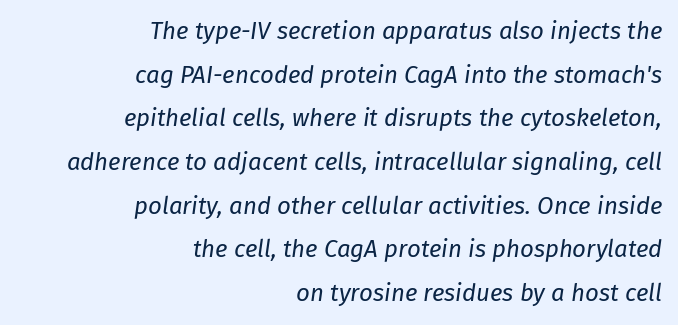
The image shows 24 px text type, italic (leaning right); set right-aligned, line spacing 1.82x, normal letter spacing, not underlined.
